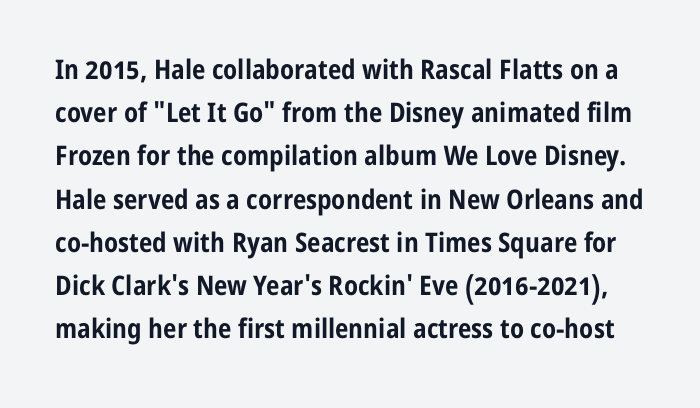
The image shows 27 px bold type, upright; set normal line spacing (1.6x), normal letter spacing, not underlined.
